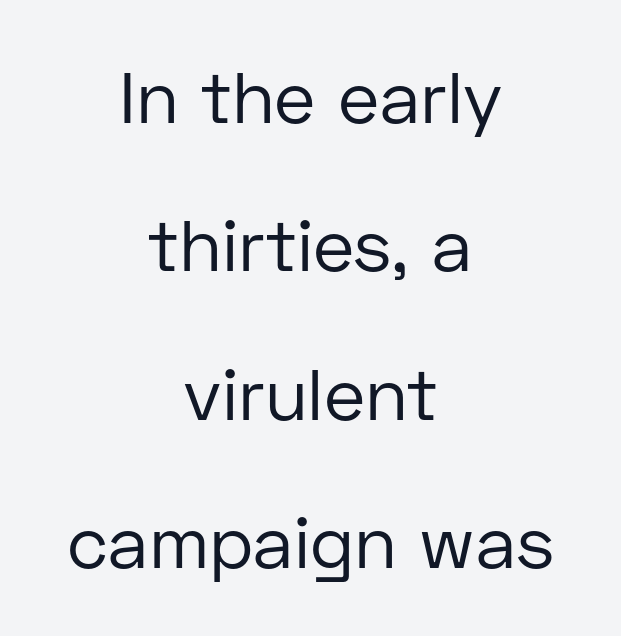
Underlining? Definitely not there. You can tell it's not italic because the verticals are truly vertical. The type is set solid horizontally, with unmodified tracking. The lines in this sample share a center point and differ in where they start and stop. Vertical spacing — loose.
